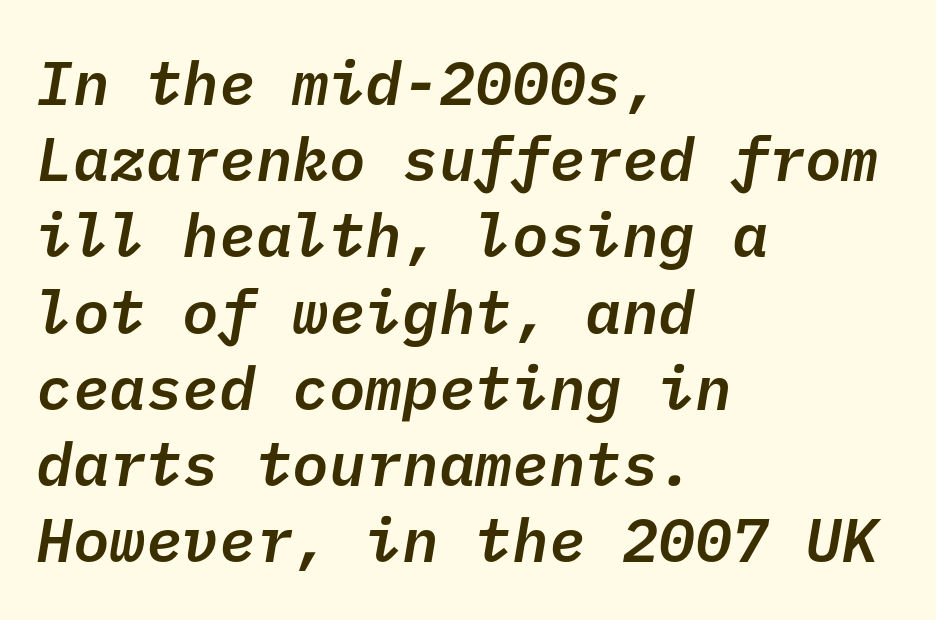
Q: Is the text bold? A: Semi-bold.
Q: Is the typeface a serif or a sans-serif typeface? A: Sans-serif.
Q: Is the text underlined? A: No.
Q: How is the paragraph aligned? A: Left-aligned.
Q: Is the spacing between letters normal or unusually wide? A: Normal.
Q: Is the spacing between lines tight, normal or loose? A: Normal.
Q: Width (condensed, normal, or wide)? A: Normal.
Q: Stroke contrast? A: Low.
Q: x-height? A: Medium.
